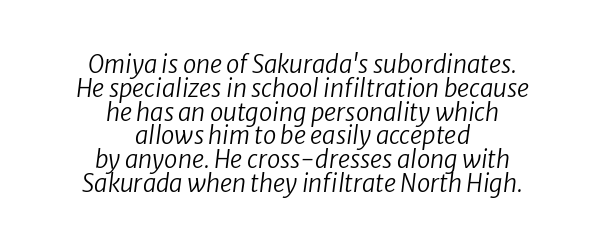
Short note: letters normally spaced. The string is rendered with underlining switched off. The rendering positions every line midway between the sides. In terms of leading, this rendering errs on the cramped side.
